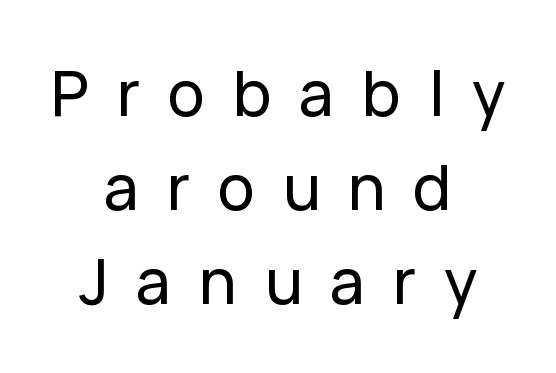
No italicization has been applied; the sample stays upright. Looks like regular typesetting: each glyph gets only the width it needs. Honestly, the row spacing looks completely unremarkable. Underline: absent. You could only call the tracking loose — the letters float apart. A centered setting, common on invitations and titles, is used for this passage.
